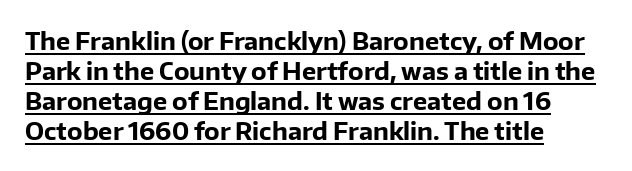
The image shows 24 px bold type, upright; set left-aligned, normal line spacing (1.25x), normal letter spacing, underlined.
